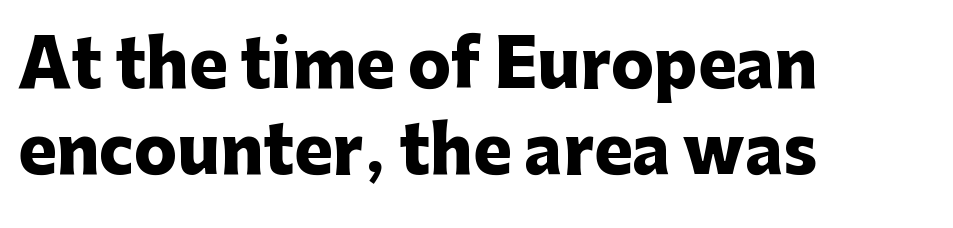
Q: Is the text bold? A: Yes.
Q: Is the text italic (slanted)? A: No, it is upright.
Q: Is the typeface a serif or a sans-serif typeface? A: Sans-serif.
Q: Is the text underlined? A: No.
Q: How is the paragraph aligned? A: Left-aligned.
Q: Is the spacing between letters normal or unusually wide? A: Normal.
Q: Is the spacing between lines tight, normal or loose? A: Normal.
Q: Width (condensed, normal, or wide)? A: Normal.
Q: Stroke contrast? A: Low.
Q: x-height? A: Medium.
Q: Monospaced? A: No.
